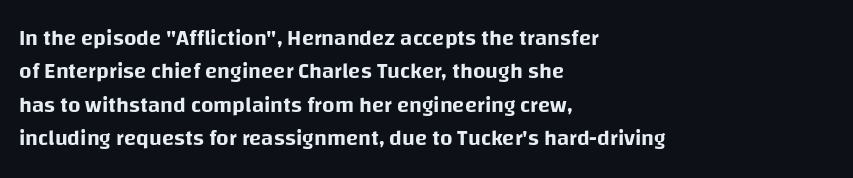
{"italic": "no", "underline": "no", "align": "left", "line_spacing": "normal", "line_spacing_ratio": 1.52, "letter_spacing": "normal", "letter_spacing_em": 0.0, "glyph_px": 22}
